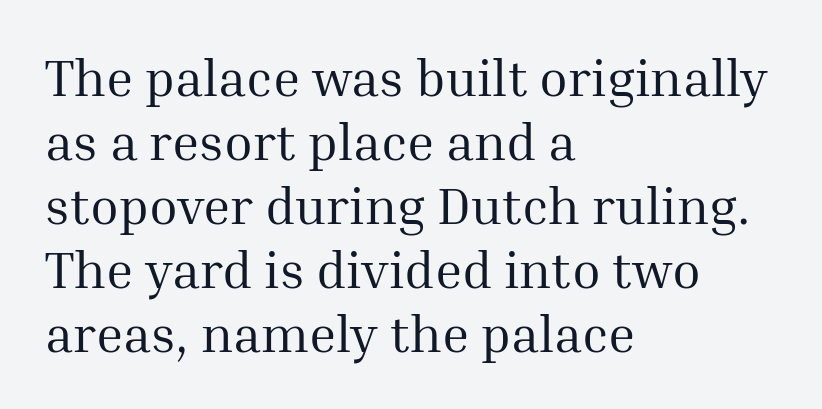
The image shows 52 px regular-weight serif type, upright; set left-aligned, line spacing 1.23x, normal letter spacing, not underlined; medium stroke contrast and a medium x-height.
